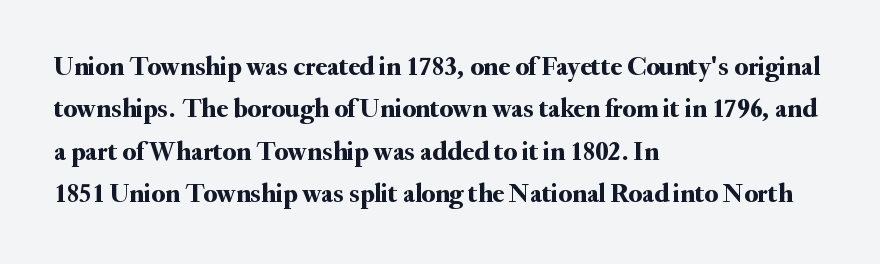
Successive baselines arrive at the customary interval. Tall strokes in this sample are plumb rather than angled. Where is the straight margin? On the left. Lines of text with bare space underneath. Each word holds together tightly as a unit, with standard inter-letter gaps.
